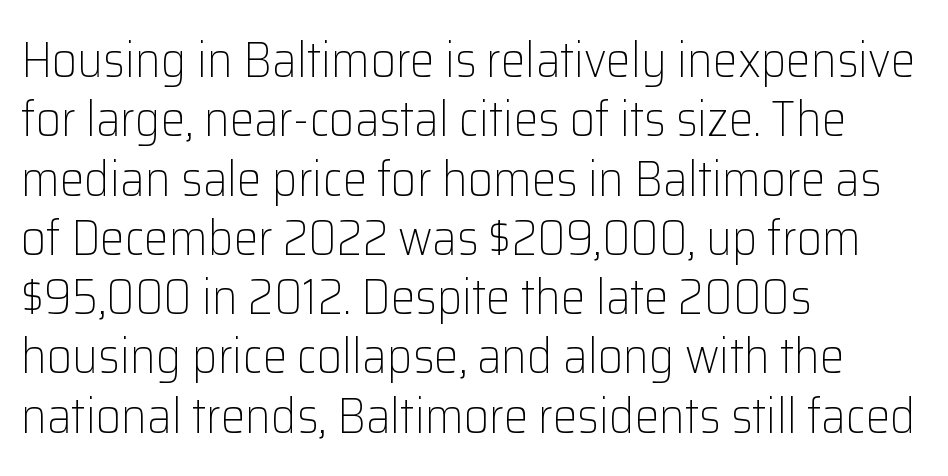
{"serif": "no", "italic": "no", "bold": "no", "weight": "light", "width": "normal", "stroke_contrast": "low", "x_height": "medium", "monospaced": "no", "underline": "no", "align": "left", "line_spacing_ratio": 1.21, "letter_spacing": "normal", "letter_spacing_em": 0.0, "glyph_px": 49}
